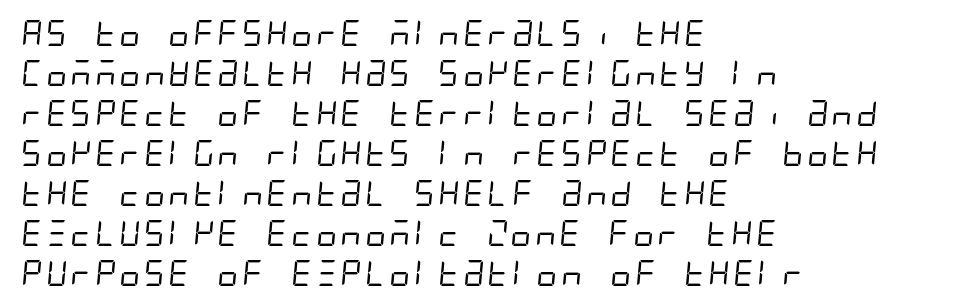
{"bold": "no", "underline": "no", "align": "left", "line_spacing": "normal", "line_spacing_ratio": 1.54, "letter_spacing": "normal", "letter_spacing_em": 0.0, "glyph_px": 26}
